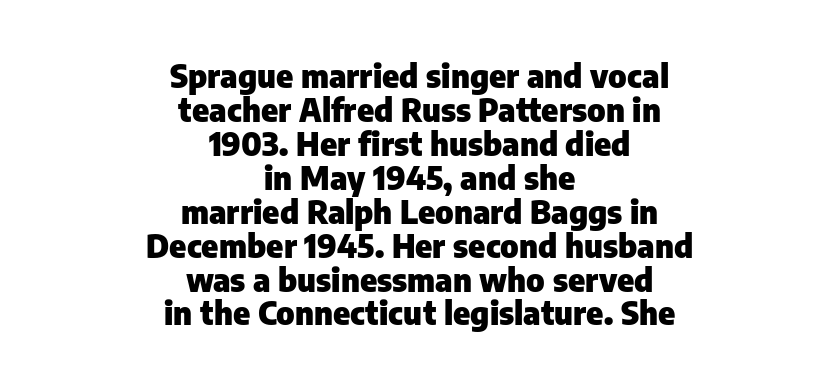
This rendering leaves character spacing at its baseline value. The rendering uses natural spacing where letterforms have individual widths. Typographic density is high because the face is bold. Reading down the block, each line starts at a different indent, mirrored at its end. In terms of leading, this rendering errs on the cramped side. You can tell from the bare stems that sans-serif type was used.
